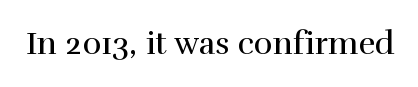
Ordinary non-slanted type is in use. No extra tracking has been applied to these lines. The glyphs are unaccompanied by any horizontal stroke below them. I'd call this a serif setting — the letters wear small feet. A light-to-regular cut is what we see here.
